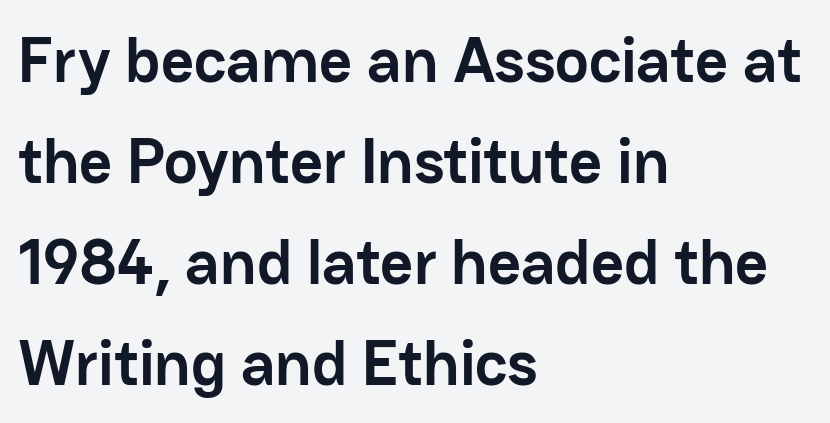
Q: Is the text bold? A: Yes.
Q: Is the text italic (slanted)? A: No, it is upright.
Q: Is the typeface a serif or a sans-serif typeface? A: Sans-serif.
Q: Is the text underlined? A: No.
Q: How is the paragraph aligned? A: Left-aligned.
Q: Is the spacing between letters normal or unusually wide? A: Normal.
Q: Is the spacing between lines tight, normal or loose? A: Normal.
Q: Width (condensed, normal, or wide)? A: Normal.
Q: Stroke contrast? A: Low.
Q: x-height? A: Medium.
Q: Monospaced? A: No.
